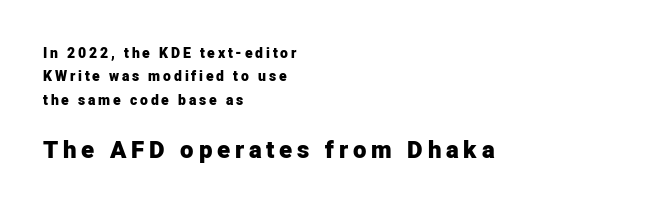
{"italic": "no", "bold": "yes", "underline": "no", "align": "left", "line_spacing": "normal", "line_spacing_ratio": 1.67, "letter_spacing": "wide", "letter_spacing_em": 0.2, "larger_block": "second", "size_ratio": 1.71, "glyph_px": 24}
